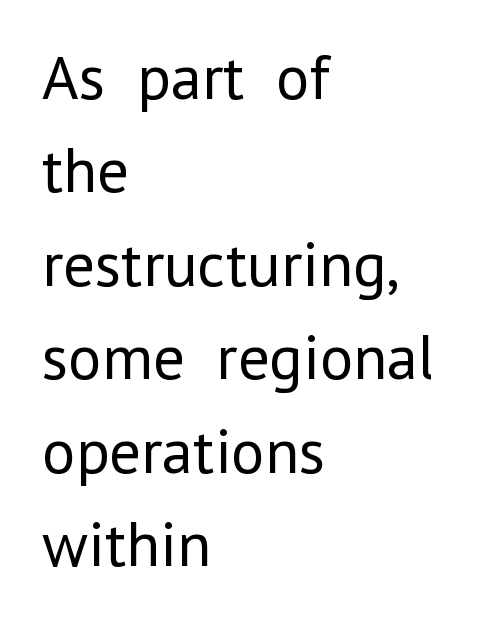
The image shows 64 px regular-weight sans-serif type, upright; set left-aligned, normal line spacing (1.46x), normal letter spacing, not underlined; low stroke contrast and a medium x-height.
